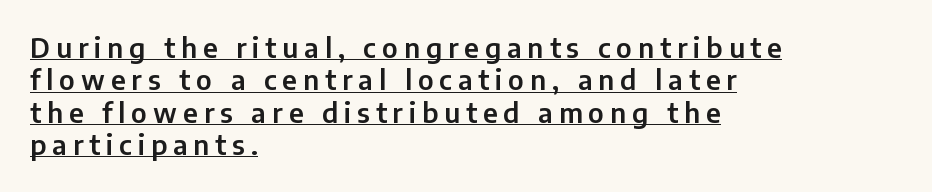
The image shows 27 px text type, upright; set left-aligned, line spacing 1.2x, unusually wide letter spacing (+0.22 em), underlined.
